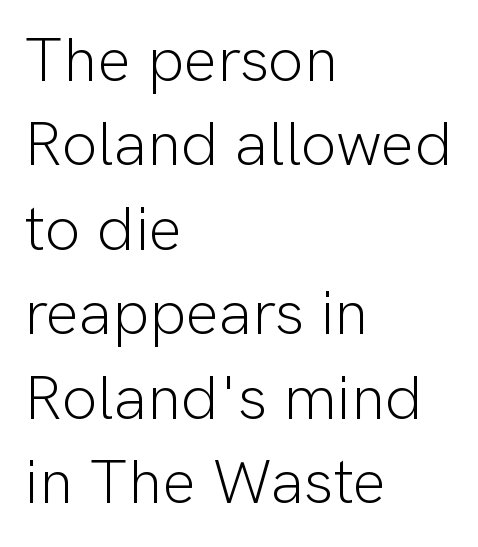
{"serif": "no", "italic": "no", "bold": "no", "weight": "light", "width": "normal", "stroke_contrast": "low", "x_height": "medium", "monospaced": "no", "underline": "no", "align": "left", "line_spacing": "normal", "line_spacing_ratio": 1.34, "letter_spacing": "normal", "letter_spacing_em": 0.0, "glyph_px": 63}
